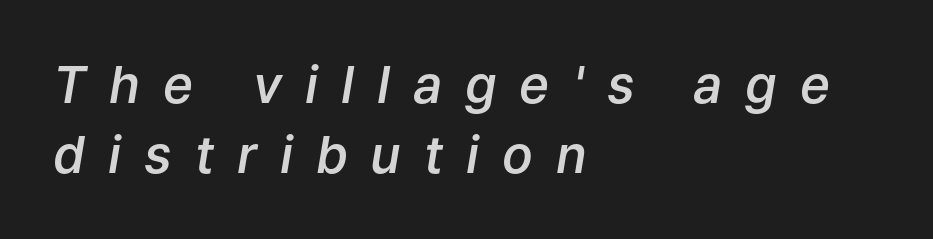
The image shows 51 px semibold type, italic (leaning right); set left-aligned, normal line spacing (1.37x), unusually wide letter spacing (+0.45 em), not underlined; low stroke contrast and a medium x-height.
